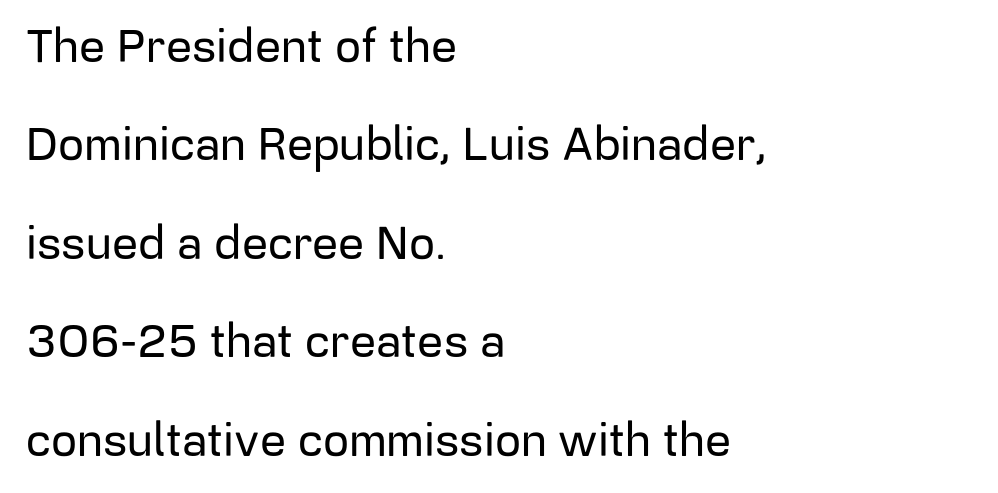
This sample has the flowing, uneven cadence of proportional lettering. Widely set lines give the paragraph a tall, airy silhouette. Rule under the text: the space is simply empty. A typesetter would mark this as roman, not italic. What kind of face is this? One without serifs — a sans. The tracking reads as untouched default to a designer's eye.
